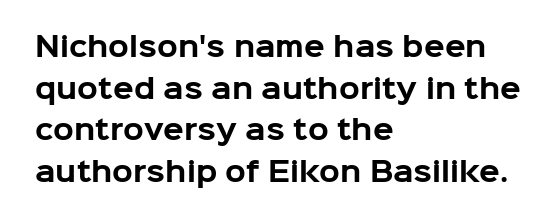
Q: Is the text bold? A: Yes.
Q: Is the text italic (slanted)? A: No, it is upright.
Q: Is the text underlined? A: No.
Q: How is the paragraph aligned? A: Left-aligned.
Q: Is the spacing between letters normal or unusually wide? A: Normal.
Q: Is the spacing between lines tight, normal or loose? A: Normal.
